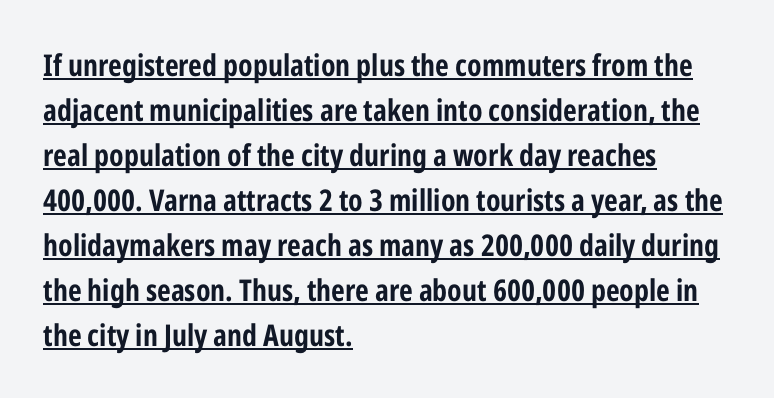
A student would call this left alignment; a typographer would say flush left, rag right. In terms of leading, this rendering sits right in the middle. The letters advance in unequal steps, a hallmark of proportional type. Set as a true bold cut, around the 700 mark.
